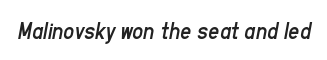
The image shows 24 px text type, italic (leaning right); set normal letter spacing, not underlined.
